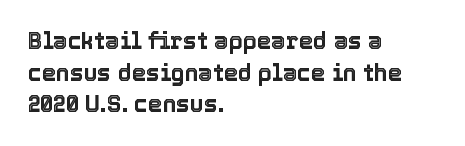
Q: Is the text italic (slanted)? A: No, it is upright.
Q: Is the text underlined? A: No.
Q: How is the paragraph aligned? A: Left-aligned.
Q: Is the spacing between letters normal or unusually wide? A: Normal.
Q: Is the spacing between lines tight, normal or loose? A: Normal.
